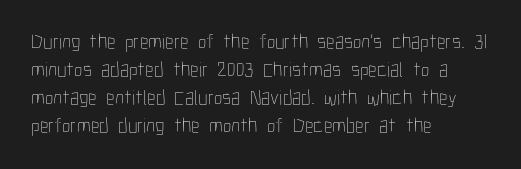
The image shows 21 px text type, upright; set left-aligned, normal line spacing (1.34x), normal letter spacing, not underlined.
